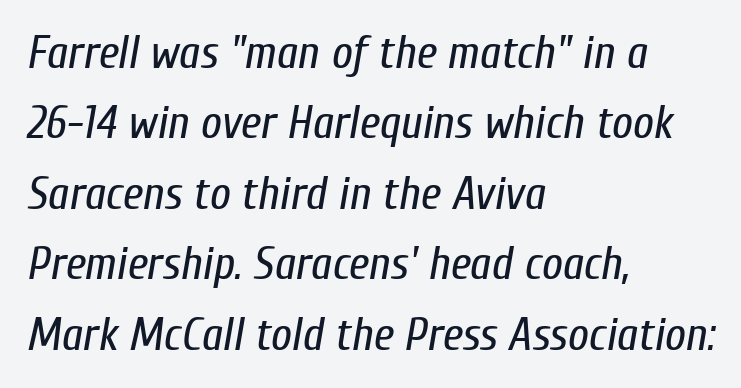
The image shows 46 px regular-weight, condensed type, italic (leaning right); set left-aligned, normal line spacing (1.53x), normal letter spacing, not underlined; low stroke contrast and a medium x-height.
